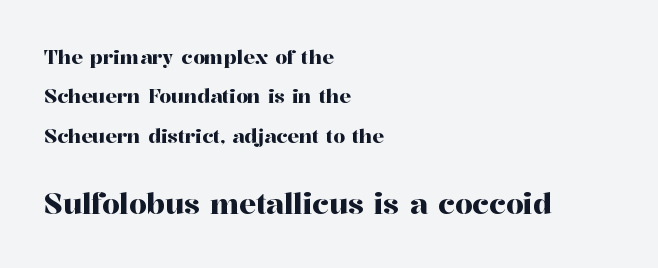
Q: Is the text italic (slanted)? A: No, it is upright.
Q: Is the typeface a serif or a sans-serif typeface? A: Serif.
Q: Is the text underlined? A: No.
Q: How is the paragraph aligned? A: Left-aligned.
Q: Is the spacing between letters normal or unusually wide? A: Normal.
Q: Is the spacing between lines tight, normal or loose? A: Loose.
Q: Which block of text is set in a larger size, the first (top) or the second (bottom)? A: The second (bottom) one.
Q: Width (condensed, normal, or wide)? A: Normal.
Q: Stroke contrast? A: High.
Q: x-height? A: Medium.
Q: Monospaced? A: No.
